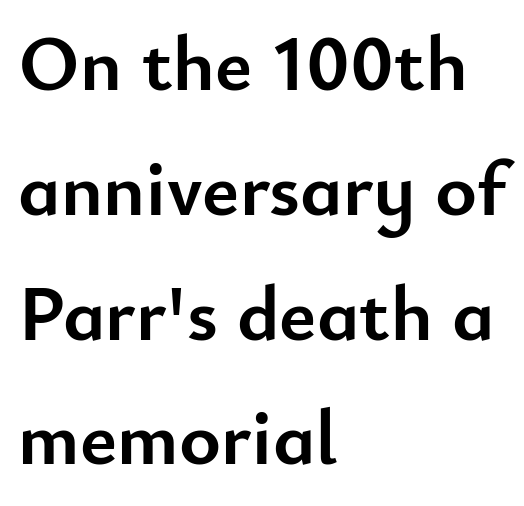
Q: Is the text bold? A: Yes.
Q: Is the text italic (slanted)? A: No, it is upright.
Q: Is the typeface a serif or a sans-serif typeface? A: Sans-serif.
Q: Is the text underlined? A: No.
Q: How is the paragraph aligned? A: Left-aligned.
Q: Is the spacing between letters normal or unusually wide? A: Normal.
Q: Is the spacing between lines tight, normal or loose? A: Normal.
Q: Width (condensed, normal, or wide)? A: Normal.
Q: Stroke contrast? A: Low.
Q: x-height? A: Small.
Q: Monospaced? A: No.
